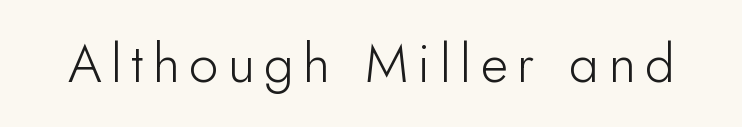
Quick note: not italic, upright. The baseline area is clear. Nothing sits at the stroke ends, so this counts as sans-serif. Note the varied advance widths — an 'i' is clearly narrower than an 'm'.
